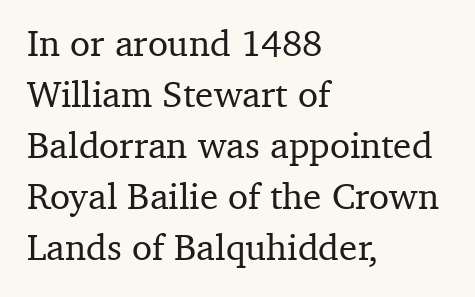
Q: Is the text italic (slanted)? A: No, it is upright.
Q: Is the typeface a serif or a sans-serif typeface? A: Serif.
Q: Is the text underlined? A: No.
Q: How is the paragraph aligned? A: Left-aligned.
Q: Is the spacing between letters normal or unusually wide? A: Normal.
Q: Is the spacing between lines tight, normal or loose? A: Normal.
Q: Width (condensed, normal, or wide)? A: Normal.
Q: Stroke contrast? A: Medium.
Q: x-height? A: Medium.
Q: Monospaced? A: No.
